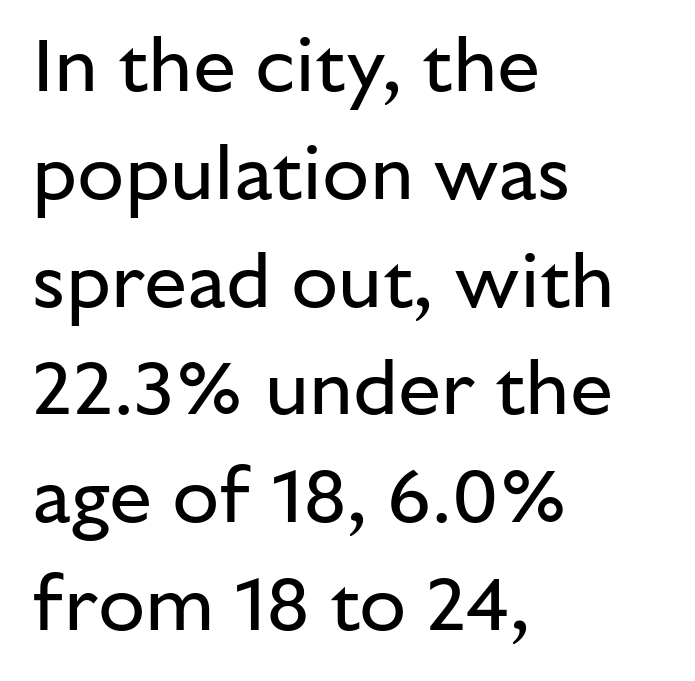
{"serif": "no", "italic": "no", "bold": "no", "weight": "regular", "width": "normal", "stroke_contrast": "low", "x_height": "medium", "monospaced": "no", "underline": "no", "align": "left", "line_spacing": "normal", "line_spacing_ratio": 1.4, "letter_spacing": "normal", "letter_spacing_em": 0.0, "glyph_px": 77}
